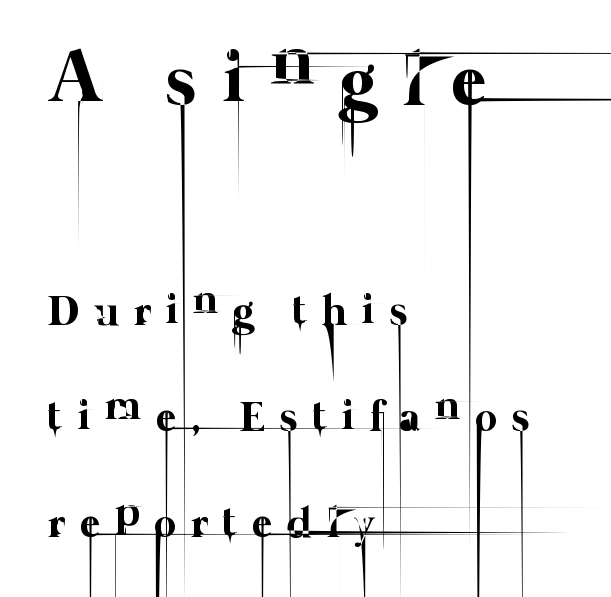
The image shows 75 px thin type; set left-aligned, loose line spacing (2.46x), unusually wide letter spacing (+0.35 em), not underlined; the first (top) block is 1.74x larger; low stroke contrast and a medium x-height.
